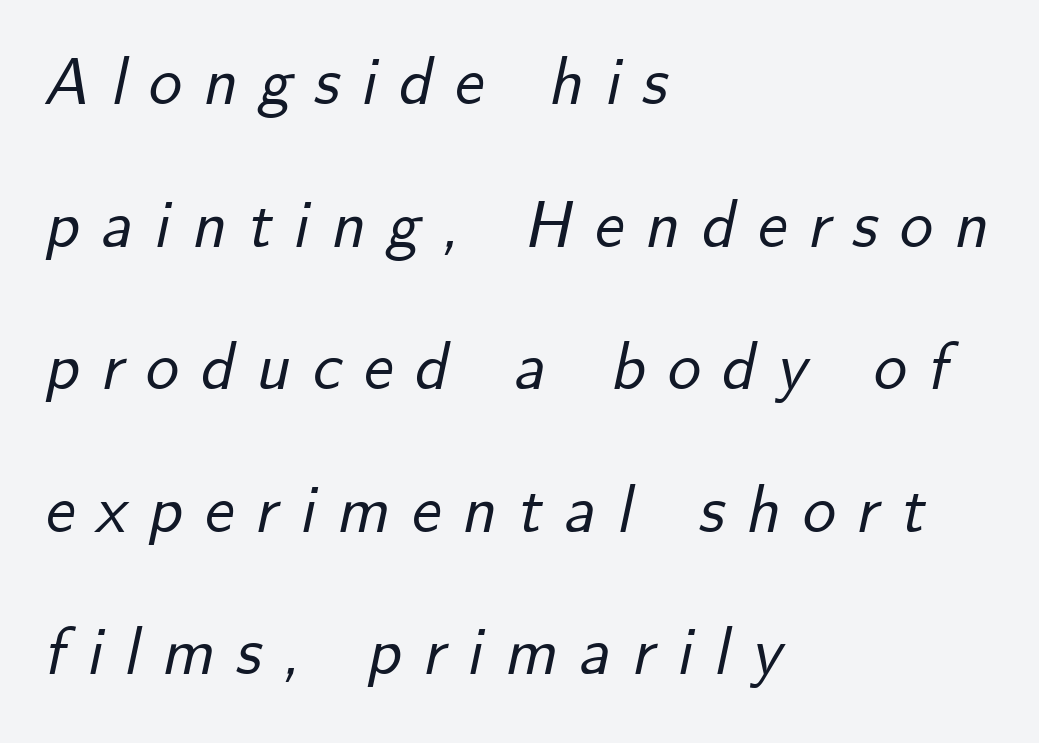
{"italic": "yes", "lean": "right", "slant_degrees": 12, "width": "normal", "stroke_contrast": "low", "x_height": "small", "monospaced": "no", "underline": "no", "align": "left", "line_spacing": "loose", "line_spacing_ratio": 2.16, "letter_spacing": "wide", "letter_spacing_em": 0.33, "glyph_px": 66}
